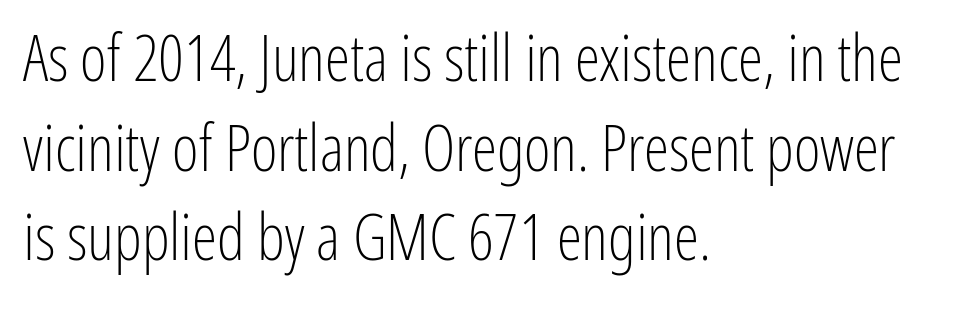
{"serif": "no", "italic": "no", "bold": "no", "weight": "light", "width": "condensed", "stroke_contrast": "low", "x_height": "medium", "monospaced": "no", "underline": "no", "align": "left", "line_spacing": "normal", "line_spacing_ratio": 1.4, "letter_spacing": "normal", "letter_spacing_em": 0.0, "glyph_px": 64}
